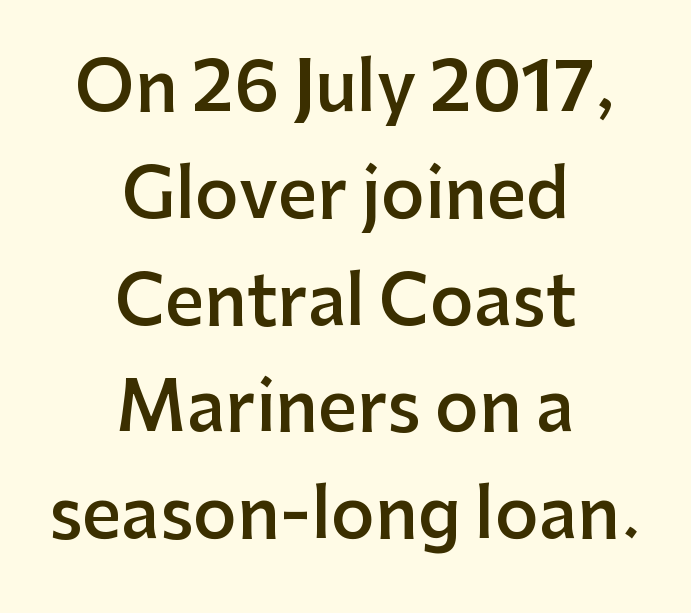
The text block is weighted toward neither margin, spreading evenly from the middle. Short note: letters normally spaced. Is there any slant? The stems are plumb. Unmarked baselines from the first word to the last.
